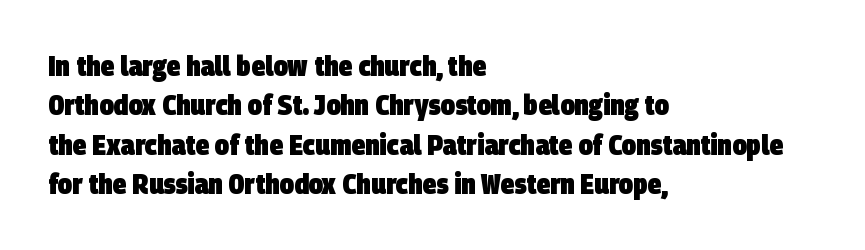
Q: Is the text bold? A: Yes.
Q: Is the typeface a serif or a sans-serif typeface? A: Sans-serif.
Q: Is the text underlined? A: No.
Q: How is the paragraph aligned? A: Left-aligned.
Q: Is the spacing between letters normal or unusually wide? A: Normal.
Q: Is the spacing between lines tight, normal or loose? A: Normal.
Q: Width (condensed, normal, or wide)? A: Condensed.
Q: Stroke contrast? A: Low.
Q: x-height? A: Large.
Q: Monospaced? A: No.
